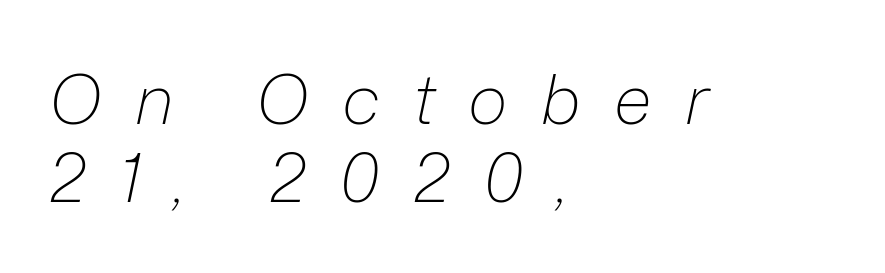
Line beginnings align vertically; line endings do not. A light-to-regular cut is what we see here. Varying glyph widths throughout — classic text-font behaviour. Successive baselines arrive quickly, one right under another. Does the lettering tilt? It does — this is italic. Between one letter and the next there's a generous, obvious gap.
